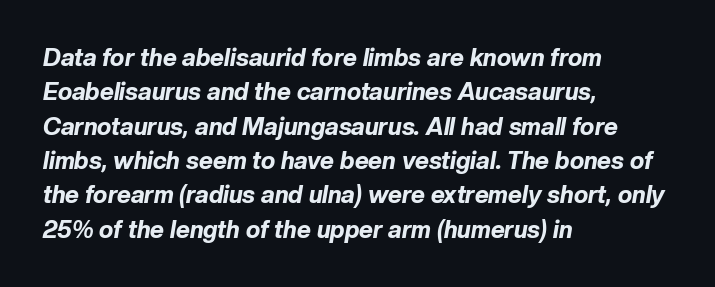
{"italic": "yes", "lean": "right", "slant_degrees": 10, "bold": "yes", "underline": "no", "align": "left", "line_spacing": "normal", "line_spacing_ratio": 1.43, "letter_spacing": "normal", "letter_spacing_em": 0.0, "glyph_px": 24}
